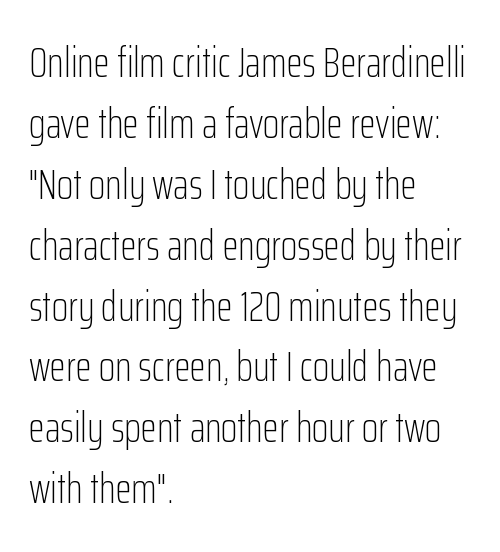
Q: Is the text bold? A: No.
Q: Is the text italic (slanted)? A: No, it is upright.
Q: Is the typeface a serif or a sans-serif typeface? A: Sans-serif.
Q: Is the text underlined? A: No.
Q: How is the paragraph aligned? A: Left-aligned.
Q: Is the spacing between letters normal or unusually wide? A: Normal.
Q: Is the spacing between lines tight, normal or loose? A: Normal.
Q: Width (condensed, normal, or wide)? A: Condensed.
Q: Stroke contrast? A: Low.
Q: x-height? A: Medium.
Q: Monospaced? A: No.
